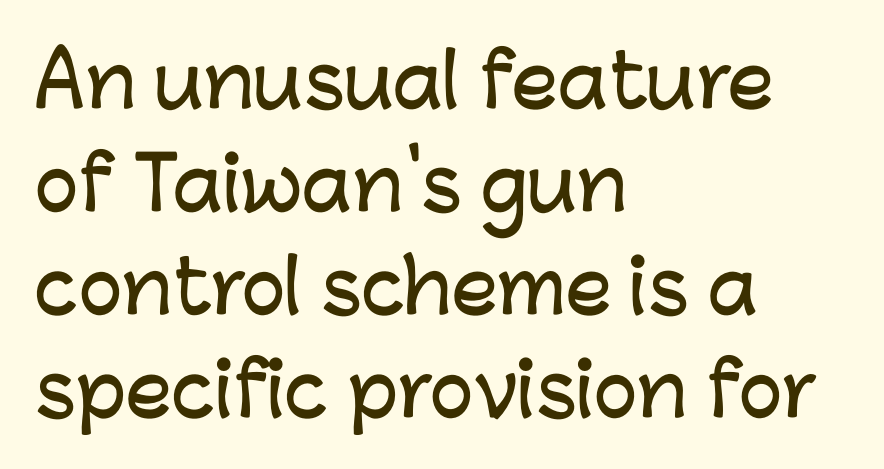
The image shows 73 px sans-serif type, upright; set left-aligned, normal line spacing (1.41x), normal letter spacing, not underlined; low stroke contrast and a medium x-height.
